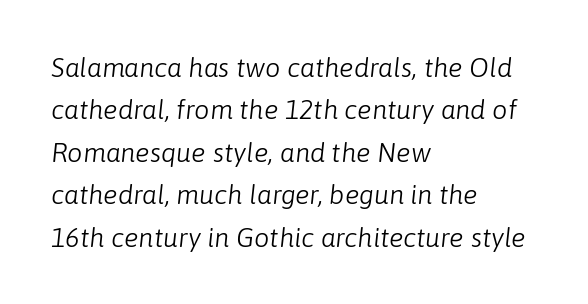
The image shows 27 px text type, italic (leaning right); set left-aligned, normal line spacing (1.57x), normal letter spacing, not underlined.
